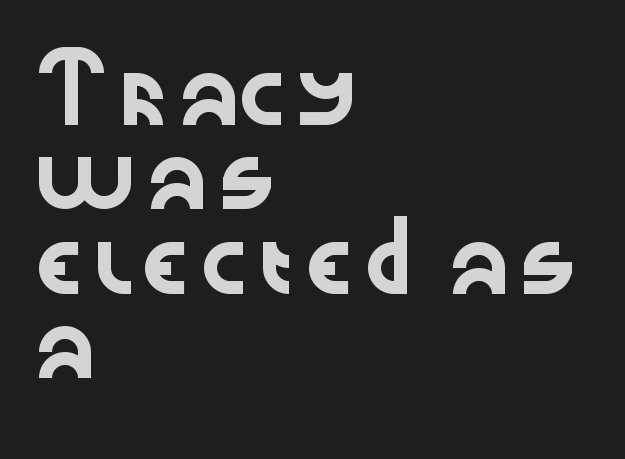
{"serif": "no", "italic": "no", "width": "wide", "stroke_contrast": "low", "x_height": "medium", "monospaced": "no", "underline": "no", "align": "left", "line_spacing": "normal", "line_spacing_ratio": 1.36, "letter_spacing": "normal", "letter_spacing_em": 0.0, "glyph_px": 62}
